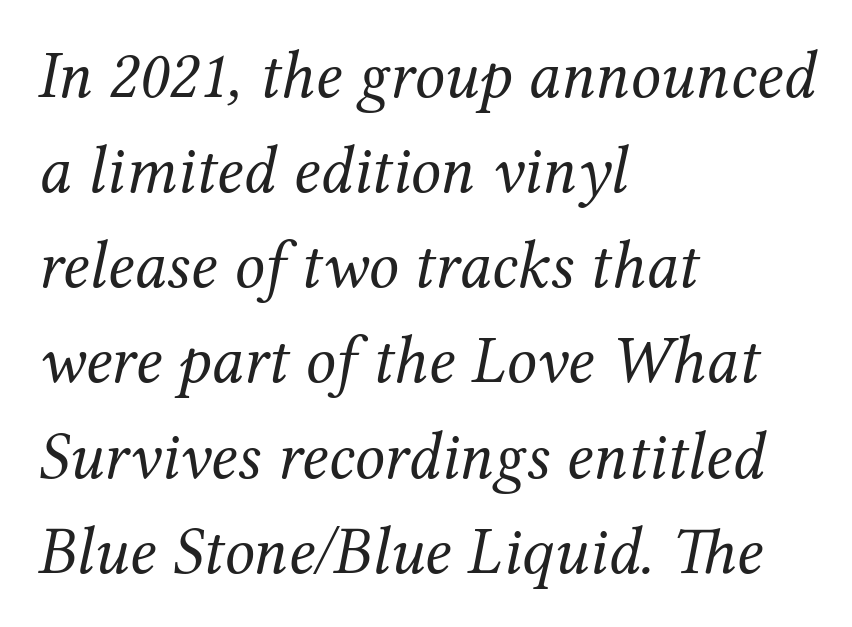
The image shows 67 px regular-weight serif type, italic (leaning right); set left-aligned, normal line spacing (1.42x), normal letter spacing, not underlined; medium stroke contrast and a medium x-height.
